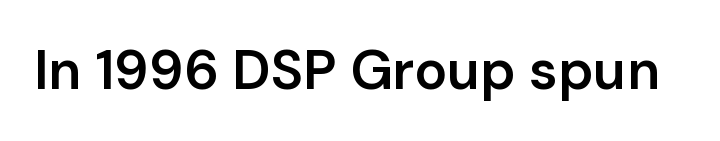
The image shows 55 px semibold sans-serif type, upright; set normal letter spacing, not underlined; low stroke contrast and a medium x-height.
